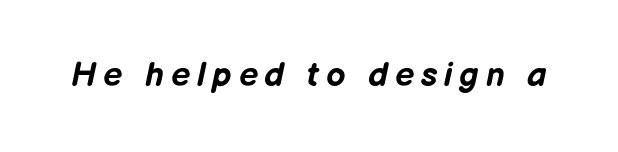
Q: Is the text bold? A: Yes.
Q: Is the text italic (slanted)? A: Yes, it leans right by about 12 degrees.
Q: Is the text underlined? A: No.
Q: Is the spacing between letters normal or unusually wide? A: Unusually wide.
Q: Width (condensed, normal, or wide)? A: Normal.
Q: Stroke contrast? A: Low.
Q: x-height? A: Medium.
Q: Monospaced? A: No.
